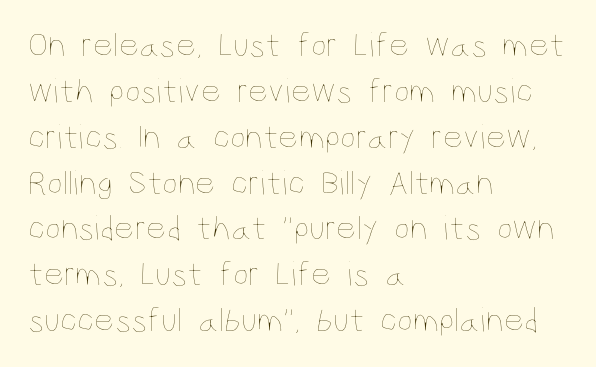
{"italic": "no", "bold": "no", "weight": "thin", "width": "condensed", "stroke_contrast": "low", "x_height": "large", "monospaced": "no", "underline": "no", "align": "left", "line_spacing": "normal", "line_spacing_ratio": 1.31, "letter_spacing": "normal", "letter_spacing_em": 0.0, "glyph_px": 35}
